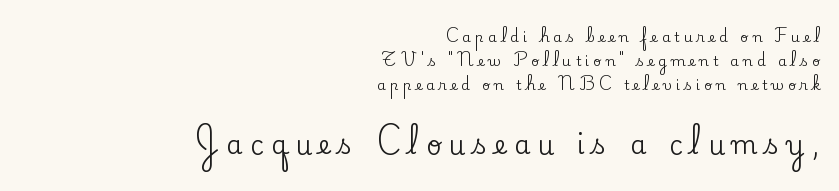
Is the block centered? No — it sits flush against the right margin. Reading top to bottom, the characters get bigger at the block break. Check the space under the baseline: it is left empty. A roman cut, with each character standing at attention.
